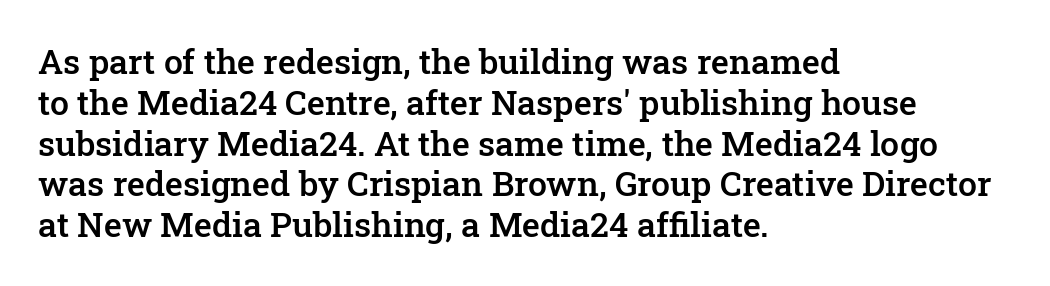
Moderately thickened strokes mark this as semibold type. Does the copy run flush right? No — it runs flush left. This is the regular roman posture of the typeface. Old-style or modern, the face here clearly has serifs. Each row of text sits above clean, open space.
